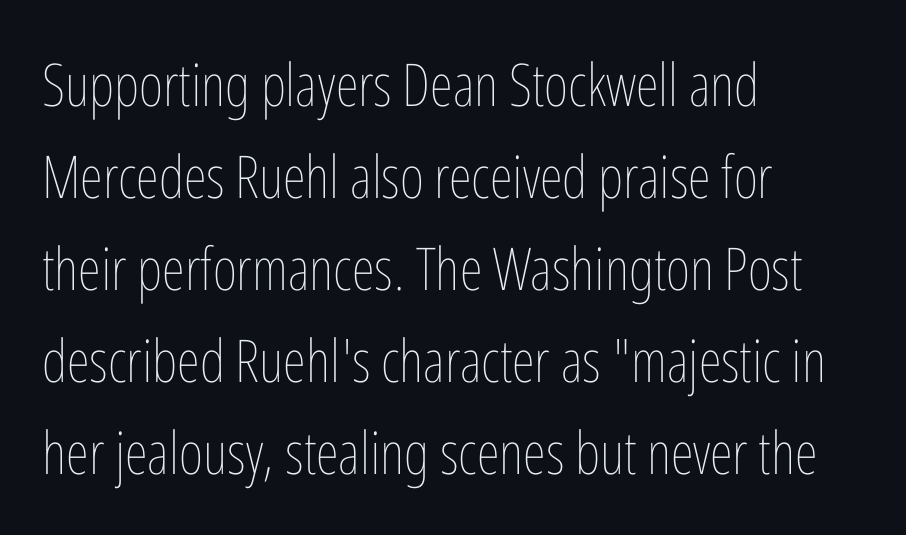
Q: Is the text bold? A: No.
Q: Is the text italic (slanted)? A: No, it is upright.
Q: Is the text underlined? A: No.
Q: How is the paragraph aligned? A: Left-aligned.
Q: Is the spacing between letters normal or unusually wide? A: Normal.
Q: Is the spacing between lines tight, normal or loose? A: Normal.
Q: Width (condensed, normal, or wide)? A: Condensed.
Q: Stroke contrast? A: Low.
Q: x-height? A: Medium.
Q: Monospaced? A: No.
